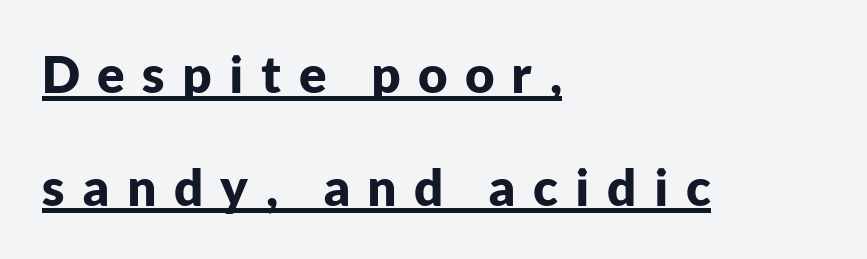
The image shows 51 px bold sans-serif type, upright; set left-aligned, loose line spacing (2.21x), unusually wide letter spacing (+0.34 em), underlined; low stroke contrast and a medium x-height.
